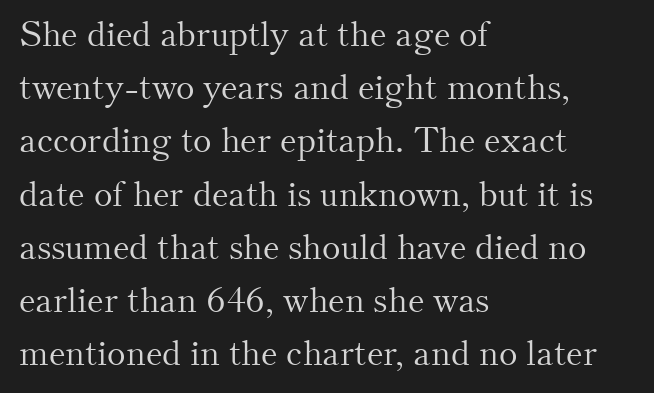
Observe the ordinary spacing: letters are neighbours, not strangers. Underline: absent. The rendering anchors every line to the left-hand side. Check where the strokes stop: tiny serifs finish them off. In terms of leading, this rendering sits right in the middle.
